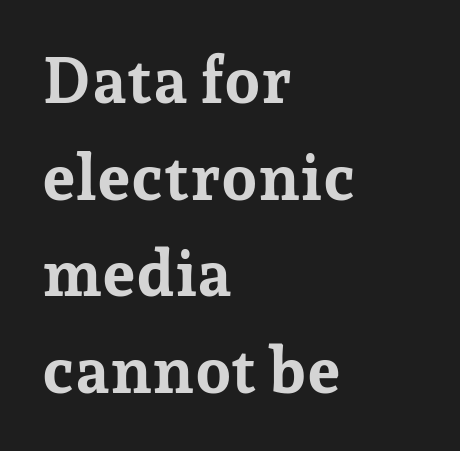
The image shows 64 px bold serif type, upright; set left-aligned, normal line spacing (1.51x), normal letter spacing, not underlined; low stroke contrast and a medium x-height.
